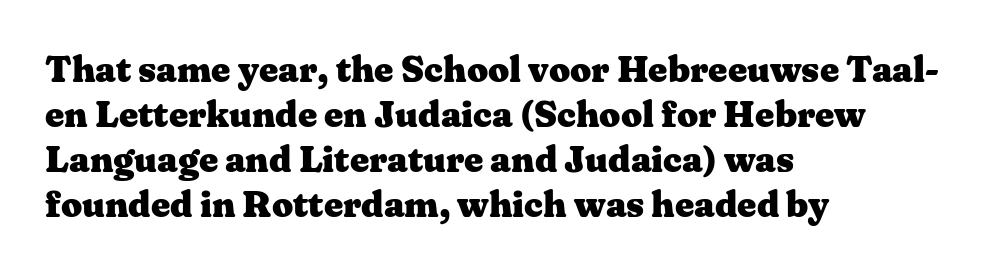
A dark, heavy texture on the line: the type is bold. Note the varied advance widths — an 'i' is clearly narrower than an 'm'. Unlike a clean sans, this face finishes its strokes with serifs. All the whitespace from short lines collects on the right.
